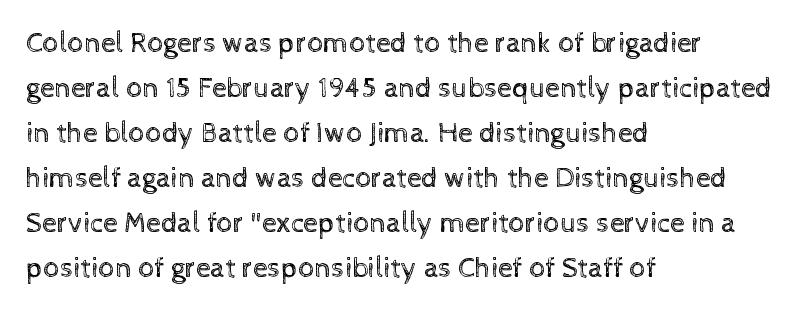
Short note: letters normally spaced. What's the leading like? Ordinary, nothing unusual. Weight: not bold — regular or lighter. The passage shown is not underscored anywhere.
